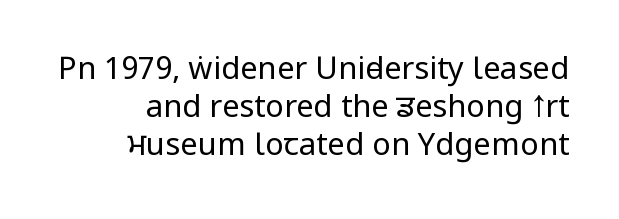
Q: Is the text bold? A: No.
Q: Is the text italic (slanted)? A: No, it is upright.
Q: Is the typeface a serif or a sans-serif typeface? A: Sans-serif.
Q: Is the text underlined? A: No.
Q: Is the spacing between letters normal or unusually wide? A: Normal.
Q: Width (condensed, normal, or wide)? A: Condensed.
Q: Stroke contrast? A: Low.
Q: x-height? A: Large.
Q: Monospaced? A: No.
